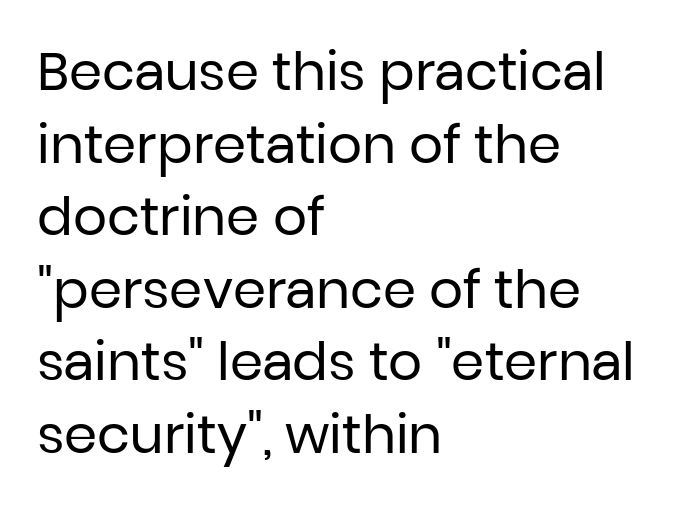
The image shows 53 px regular-weight sans-serif type, upright; set left-aligned, normal line spacing (1.37x), normal letter spacing, not underlined; low stroke contrast and a medium x-height.
